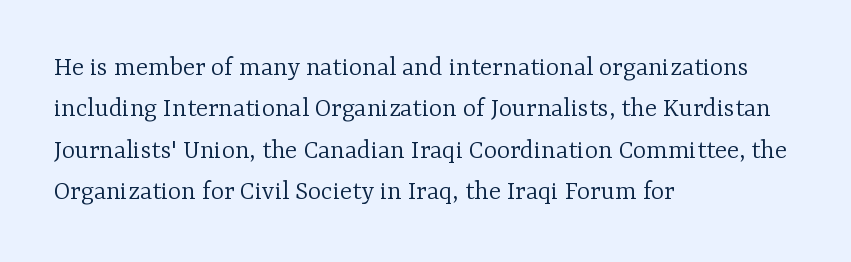
The image shows 28 px light serif type, upright; set left-aligned, normal line spacing (1.48x), normal letter spacing, not underlined; low stroke contrast and a medium x-height.
